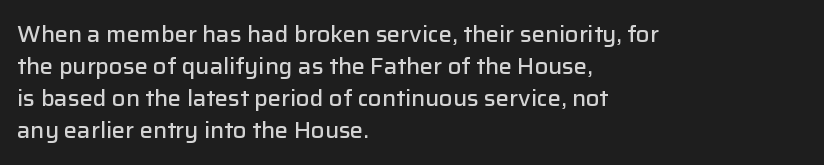
The image shows 22 px text type, upright; set left-aligned, normal line spacing (1.45x), normal letter spacing, not underlined.
